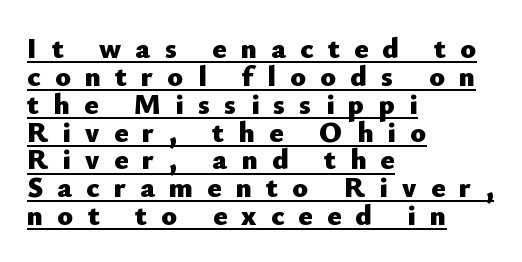
The image shows 29 px heavy sans-serif type, upright; set left-aligned, tight line spacing (0.96x), unusually wide letter spacing (+0.49 em), underlined; low stroke contrast and a small x-height.
